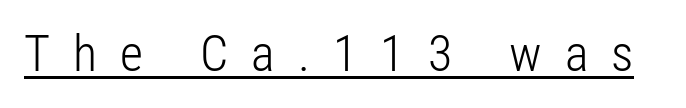
Q: Is the text bold? A: No.
Q: Is the text italic (slanted)? A: No, it is upright.
Q: Is the typeface a serif or a sans-serif typeface? A: Sans-serif.
Q: Is the text underlined? A: Yes.
Q: Is the spacing between letters normal or unusually wide? A: Unusually wide.
Q: Width (condensed, normal, or wide)? A: Condensed.
Q: Stroke contrast? A: Low.
Q: x-height? A: Medium.
Q: Monospaced? A: No.
